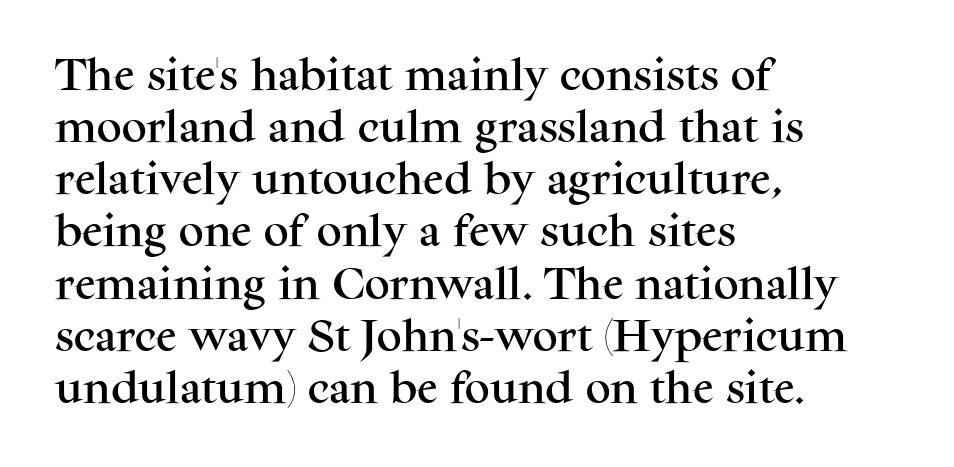
{"serif": "yes", "italic": "no", "width": "normal", "stroke_contrast": "medium", "x_height": "medium", "monospaced": "no", "underline": "no", "align": "left", "line_spacing": "normal", "line_spacing_ratio": 1.49, "letter_spacing": "normal", "letter_spacing_em": 0.0, "glyph_px": 35}
